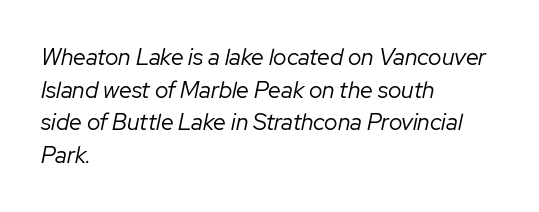
Q: Is the text bold? A: No.
Q: Is the text italic (slanted)? A: Yes, it leans right by about 12 degrees.
Q: Is the text underlined? A: No.
Q: How is the paragraph aligned? A: Left-aligned.
Q: Is the spacing between letters normal or unusually wide? A: Normal.
Q: Is the spacing between lines tight, normal or loose? A: Normal.
